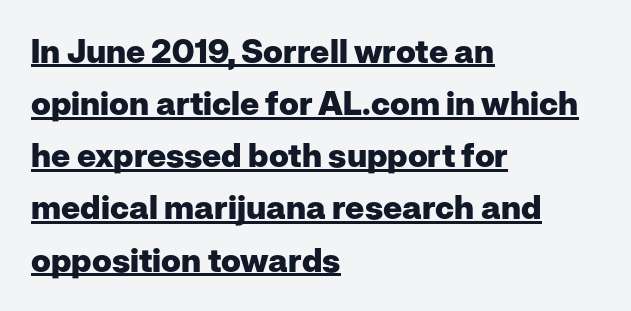
{"serif": "no", "italic": "no", "bold": "yes", "weight": "heavy", "width": "normal", "stroke_contrast": "low", "x_height": "medium", "monospaced": "no", "underline": "yes", "align": "left", "line_spacing": "normal", "line_spacing_ratio": 1.58, "letter_spacing": "normal", "letter_spacing_em": 0.0, "glyph_px": 33}
